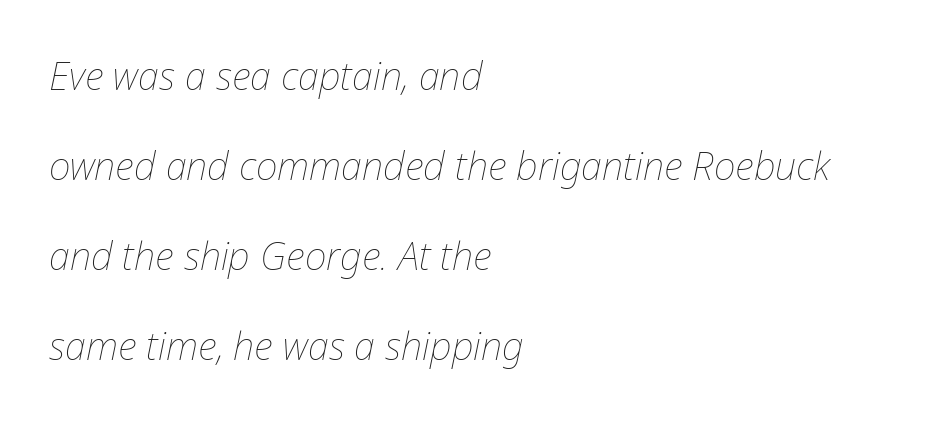
The image shows 38 px thin type, italic (leaning right); set left-aligned, loose line spacing (2.37x), normal letter spacing, not underlined; low stroke contrast and a medium x-height.
